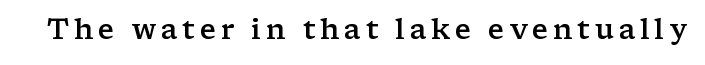
{"serif": "yes", "italic": "no", "bold": "semi", "weight": "semibold", "width": "wide", "stroke_contrast": "low", "x_height": "medium", "monospaced": "no", "underline": "no", "glyph_px": 28}
